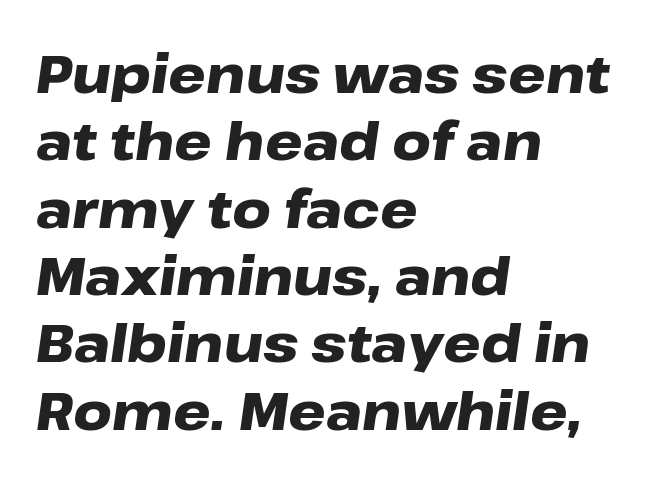
The image shows 53 px heavy, wide type, italic (leaning right); set left-aligned, normal line spacing (1.27x), normal letter spacing, not underlined; low stroke contrast and a medium x-height.
